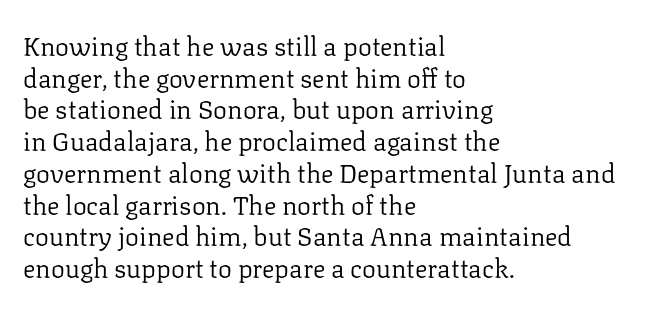
Q: Is the text bold? A: No.
Q: Is the text italic (slanted)? A: No, it is upright.
Q: Is the text underlined? A: No.
Q: How is the paragraph aligned? A: Left-aligned.
Q: Is the spacing between letters normal or unusually wide? A: Normal.
